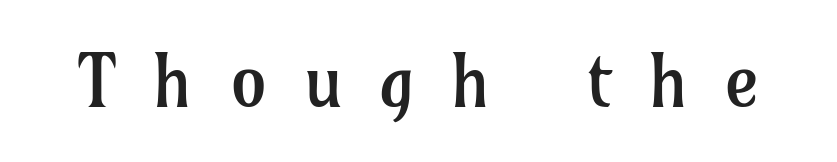
Students, note that the glyphs here are deliberately spaced far apart. Vertical stems look standard width or narrower in stroke. The passage shown is typeset with a serif family. These lines are rendered in a variable-pitch font. Only glyphs here, with clear space below each row.
